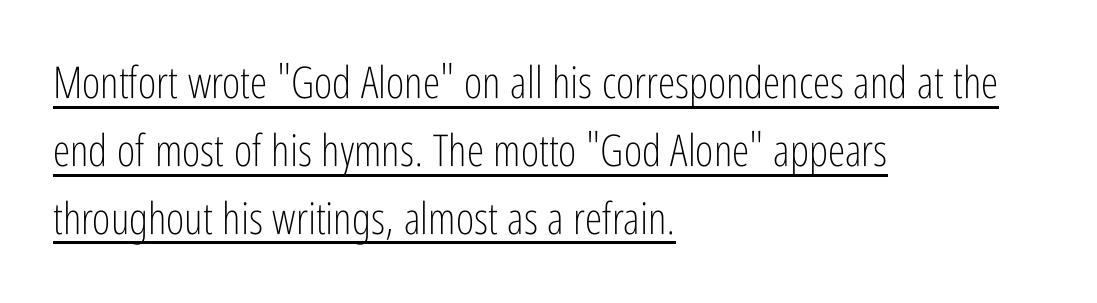
No extra tracking has been applied to these lines. This is sans-serif lettering, the kind often seen on screens and signage. Is this a fixed-width face? No — the glyphs have proportional, varying widths. Visually the block forms a straight wall on the left and a jagged coastline on the right. The axis of the letterforms is exactly vertical. The rendering uses the underline text-decoration.
